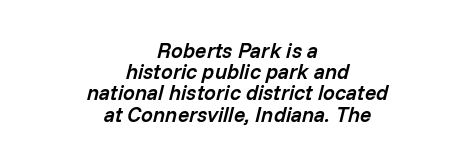
{"italic": "yes", "lean": "right", "slant_degrees": 14, "bold": "semi", "underline": "no", "align": "center", "line_spacing": "tight", "line_spacing_ratio": 1.01, "letter_spacing": "normal", "letter_spacing_em": 0.0, "glyph_px": 21}
